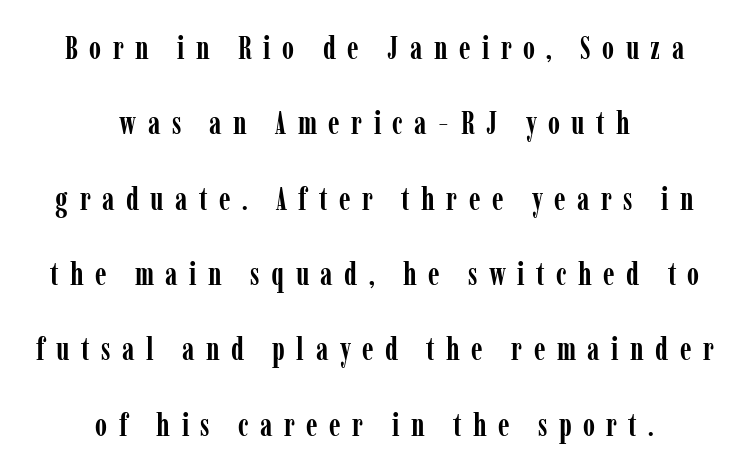
{"serif": "yes", "italic": "no", "bold": "yes", "weight": "semibold", "width": "condensed", "stroke_contrast": "low", "x_height": "medium", "monospaced": "no", "underline": "no", "align": "center", "line_spacing": "loose", "line_spacing_ratio": 2.43, "letter_spacing": "wide", "letter_spacing_em": 0.37, "glyph_px": 31}
